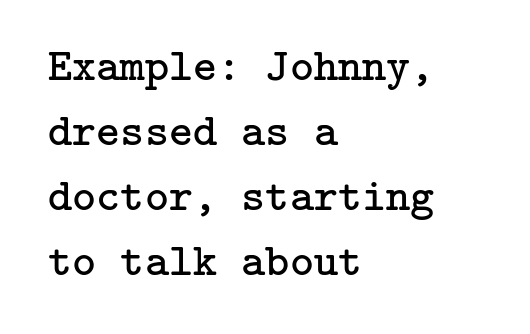
Q: Is the text bold? A: No.
Q: Is the text italic (slanted)? A: No, it is upright.
Q: Is the typeface a serif or a sans-serif typeface? A: Serif.
Q: Is the text underlined? A: No.
Q: How is the paragraph aligned? A: Left-aligned.
Q: Is the spacing between letters normal or unusually wide? A: Normal.
Q: Is the spacing between lines tight, normal or loose? A: Normal.
Q: Width (condensed, normal, or wide)? A: Normal.
Q: Stroke contrast? A: Low.
Q: x-height? A: Medium.
